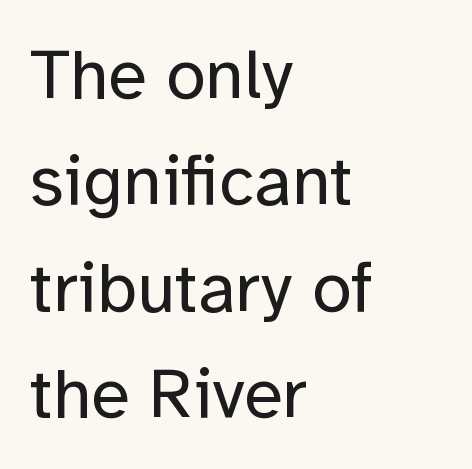
The font's upright variant was chosen for this text. Weight: not bold — regular or lighter. Spacing verdict: proportional, widths tailored to each character. Honestly, the row spacing looks completely unremarkable. Just letters on the line, the space beneath them empty. Short note: letters normally spaced.
